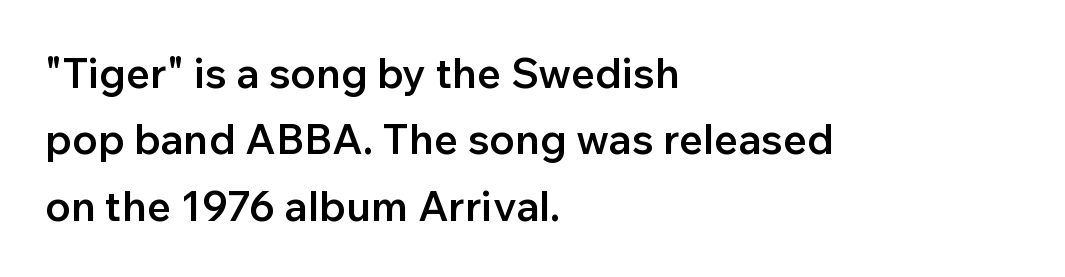
Nope, not italic — everything's standing straight. This is the in-between weight designers call semibold or demi. Character widths vary here, with narrow letters taking less room than wide ones. The paragraph has a hard left edge and a soft right edge. The vertical gap from one line to the next is medium.
